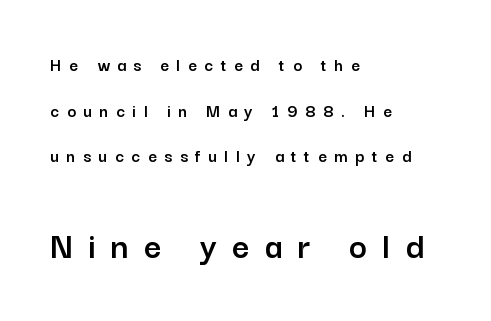
The image shows 38 px sans-serif type, upright; set left-aligned, loose line spacing (2.4x), unusually wide letter spacing (+0.4 em), not underlined; the second (bottom) block is 2.0x larger; low stroke contrast and a medium x-height.
